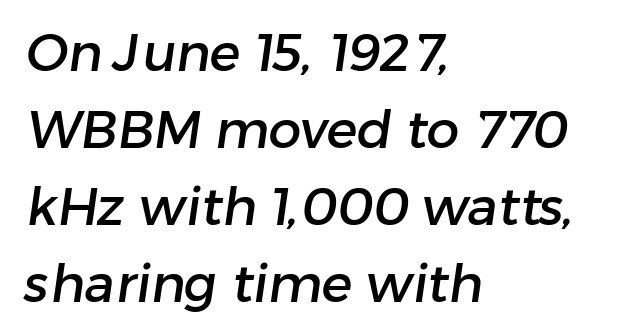
{"serif": "no", "width": "normal", "stroke_contrast": "low", "x_height": "medium", "monospaced": "no", "underline": "no", "align": "left", "line_spacing": "normal", "line_spacing_ratio": 1.48, "letter_spacing": "normal", "letter_spacing_em": 0.0, "glyph_px": 52}
